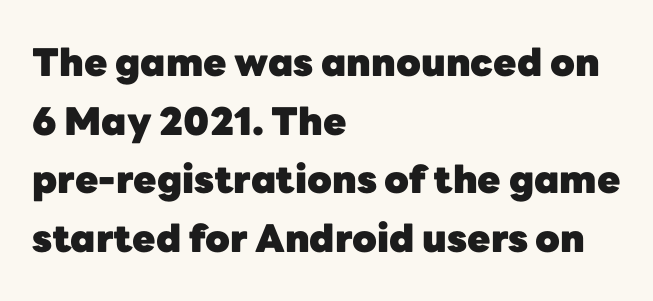
Is this a fixed-width face? No — the glyphs have proportional, varying widths. Serif or sans? Sans — the stroke terminals are bare. This rendering uses left alignment, leaving the right contour irregular. Only glyphs here, with clear space below each row. Heft: maximum for text — a bold. The letters stand upright; this is a roman face.
